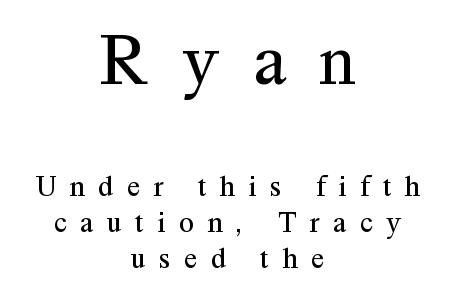
Proportional: the letters do not fall into vertical columns. Is the type heavy? It reads as light-to-regular instead. The area under the type is left untouched. The emphasis by scale lands on block number one, above.
